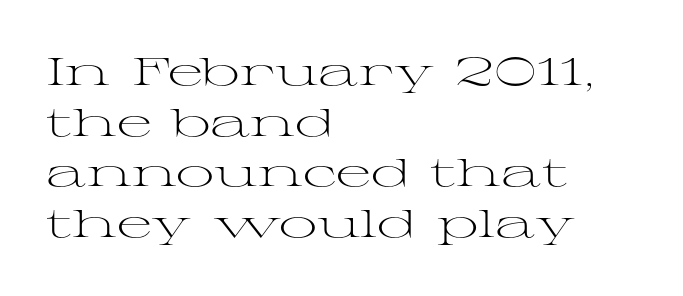
{"serif": "yes", "italic": "no", "bold": "no", "weight": "light", "width": "wide", "stroke_contrast": "medium", "x_height": "medium", "monospaced": "no", "underline": "no", "align": "left", "line_spacing": "normal", "line_spacing_ratio": 1.33, "letter_spacing": "normal", "letter_spacing_em": 0.0, "glyph_px": 38}
